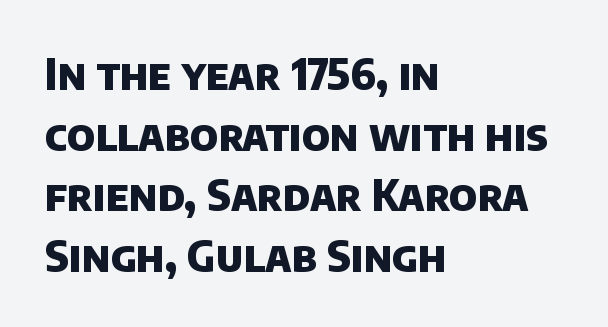
Q: Is the text bold? A: Yes.
Q: Is the typeface a serif or a sans-serif typeface? A: Sans-serif.
Q: Is the text underlined? A: No.
Q: How is the paragraph aligned? A: Left-aligned.
Q: Is the spacing between letters normal or unusually wide? A: Normal.
Q: Is the spacing between lines tight, normal or loose? A: Normal.
Q: Width (condensed, normal, or wide)? A: Normal.
Q: Stroke contrast? A: Low.
Q: x-height? A: Large.
Q: Monospaced? A: No.
